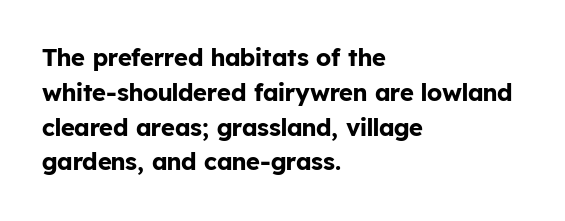
{"italic": "no", "bold": "yes", "underline": "no", "align": "left", "line_spacing": "normal", "line_spacing_ratio": 1.45, "letter_spacing": "normal", "letter_spacing_em": 0.0, "glyph_px": 24}
